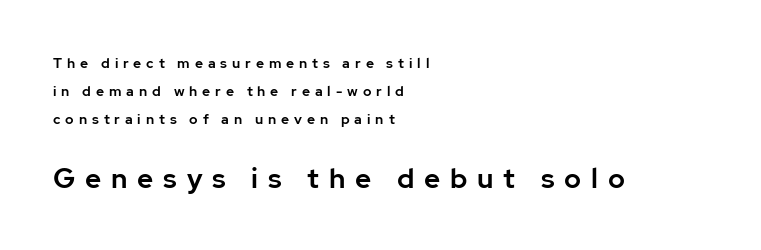
Does the lettering tilt? It doesn't — this is upright. Just letters on the line, the space beneath them empty. Nothing sits at the stroke ends, so this counts as sans-serif. The leading is generous, giving the passage an open texture. The setting favours the left margin, as ordinary paragraphs usually do.
